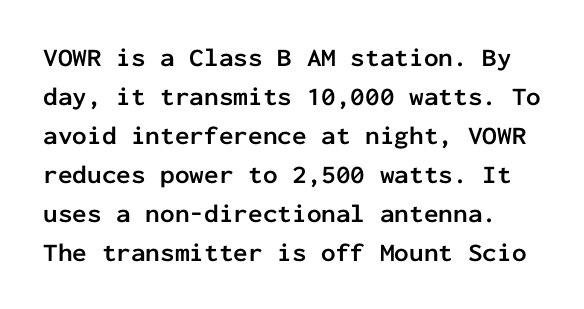
Baseline-to-baseline distance is the conventional proportion of letter height. How are the letters spaced? Ordinarily, with no added tracking. Beneath every word, the page is bare. These words are printed bold, with thick strokes throughout.
